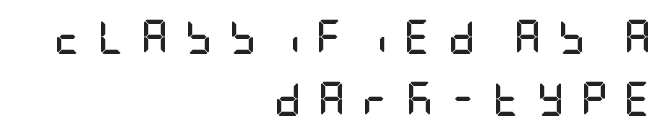
{"serif": "no", "italic": "no", "bold": "yes", "weight": "semibold", "width": "condensed", "stroke_contrast": "low", "x_height": "large", "underline": "no", "align": "right", "line_spacing_ratio": 1.81, "letter_spacing": "wide", "letter_spacing_em": 0.47, "glyph_px": 34}
